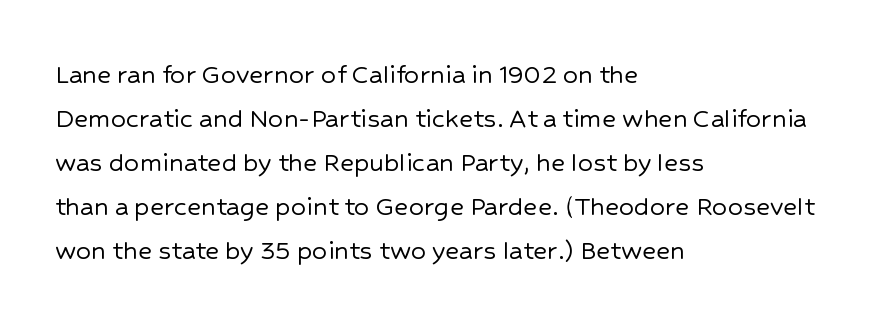
{"serif": "no", "italic": "no", "width": "normal", "stroke_contrast": "low", "x_height": "medium", "monospaced": "no", "underline": "no", "align": "left", "line_spacing": "normal", "line_spacing_ratio": 1.47, "letter_spacing": "normal", "letter_spacing_em": 0.0, "glyph_px": 30}
